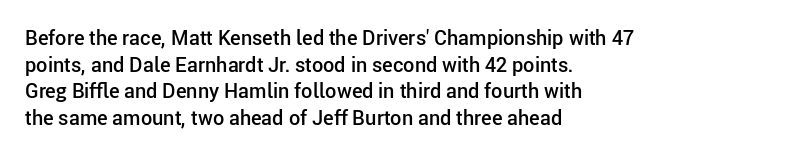
Q: Is the text bold? A: Semi-bold.
Q: Is the text italic (slanted)? A: No, it is upright.
Q: Is the text underlined? A: No.
Q: How is the paragraph aligned? A: Left-aligned.
Q: Is the spacing between letters normal or unusually wide? A: Normal.
Q: Is the spacing between lines tight, normal or loose? A: Normal.
